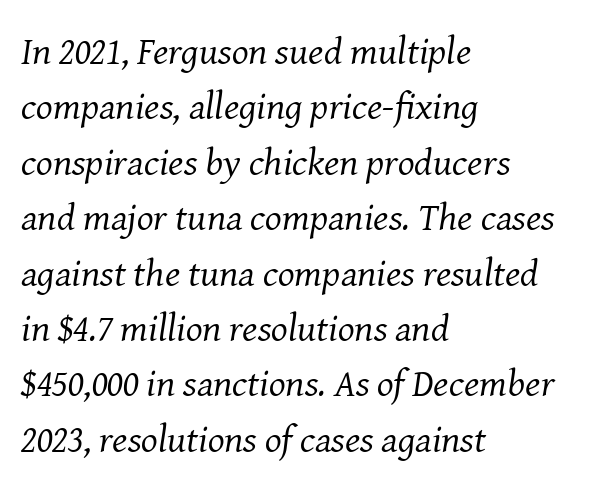
The image shows 39 px regular-weight serif type, italic (leaning right); set left-aligned, normal line spacing (1.42x), normal letter spacing, not underlined; medium stroke contrast and a medium x-height.
